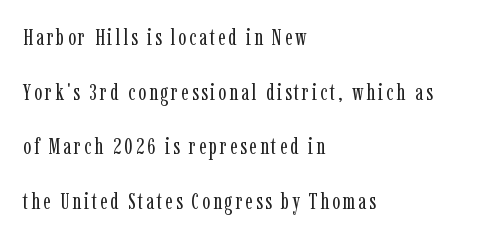
Q: Is the text bold? A: No.
Q: Is the text italic (slanted)? A: No, it is upright.
Q: Is the text underlined? A: No.
Q: How is the paragraph aligned? A: Left-aligned.
Q: Is the spacing between lines tight, normal or loose? A: Loose.
